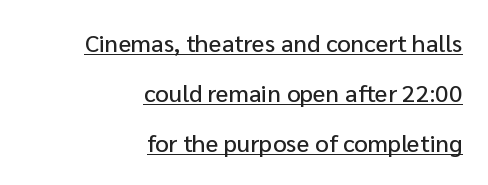
{"italic": "no", "underline": "yes", "align": "right", "line_spacing": "loose", "line_spacing_ratio": 2.09, "letter_spacing": "normal", "letter_spacing_em": 0.0, "glyph_px": 24}
